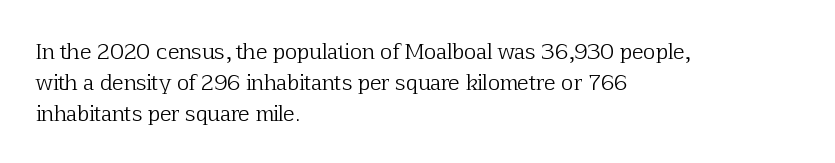
Q: Is the text bold? A: No.
Q: Is the text italic (slanted)? A: No, it is upright.
Q: Is the text underlined? A: No.
Q: How is the paragraph aligned? A: Left-aligned.
Q: Is the spacing between letters normal or unusually wide? A: Normal.
Q: Is the spacing between lines tight, normal or loose? A: Normal.
